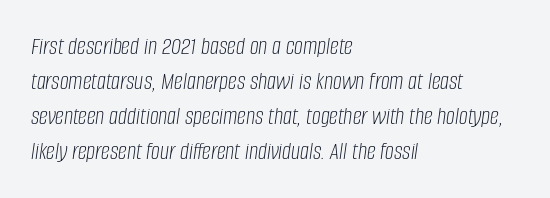
Q: Is the text bold? A: No.
Q: Is the text italic (slanted)? A: Yes, it leans right by about 8 degrees.
Q: Is the text underlined? A: No.
Q: How is the paragraph aligned? A: Left-aligned.
Q: Is the spacing between letters normal or unusually wide? A: Normal.
Q: Is the spacing between lines tight, normal or loose? A: Normal.
